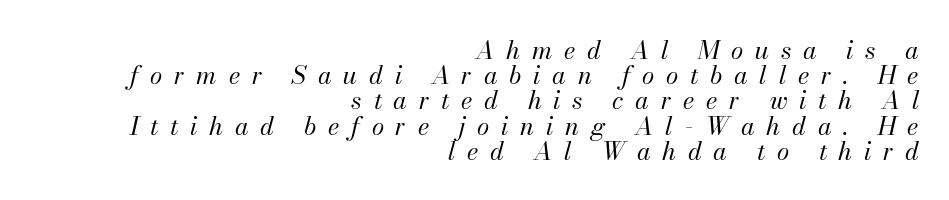
{"italic": "yes", "lean": "right", "slant_degrees": 13, "bold": "no", "underline": "no", "align": "right", "line_spacing": "tight", "line_spacing_ratio": 1.01, "letter_spacing": "wide", "letter_spacing_em": 0.47, "glyph_px": 25}
